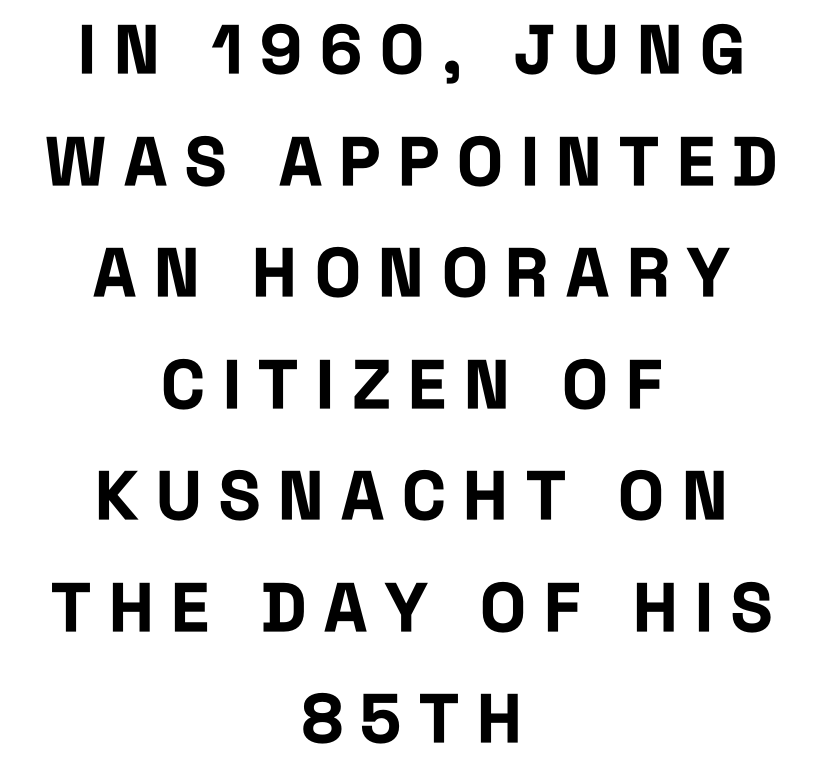
{"serif": "no", "italic": "no", "bold": "yes", "weight": "bold", "width": "condensed", "stroke_contrast": "low", "x_height": "large", "monospaced": "no", "underline": "no", "align": "center", "line_spacing": "normal", "line_spacing_ratio": 1.64, "letter_spacing": "wide", "letter_spacing_em": 0.26, "glyph_px": 68}
